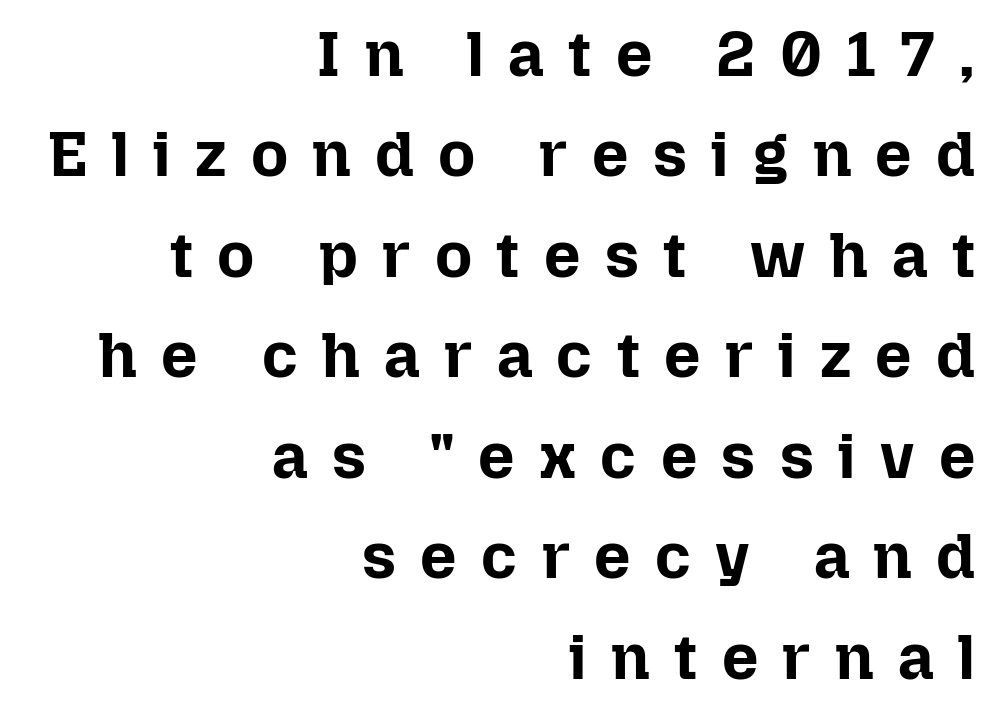
Q: Is the text bold? A: Yes.
Q: Is the text italic (slanted)? A: No, it is upright.
Q: Is the text underlined? A: No.
Q: How is the paragraph aligned? A: Right-aligned.
Q: Is the spacing between letters normal or unusually wide? A: Unusually wide.
Q: Is the spacing between lines tight, normal or loose? A: Normal.
Q: Width (condensed, normal, or wide)? A: Normal.
Q: Stroke contrast? A: Low.
Q: x-height? A: Medium.
Q: Monospaced? A: No.
